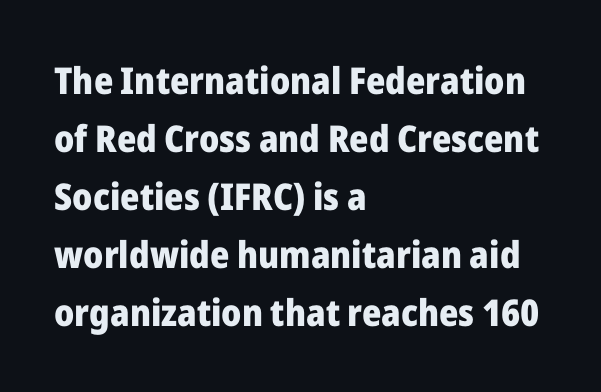
The image shows 37 px heavy sans-serif type, upright; set left-aligned, normal line spacing (1.57x), normal letter spacing, not underlined; low stroke contrast and a medium x-height.
